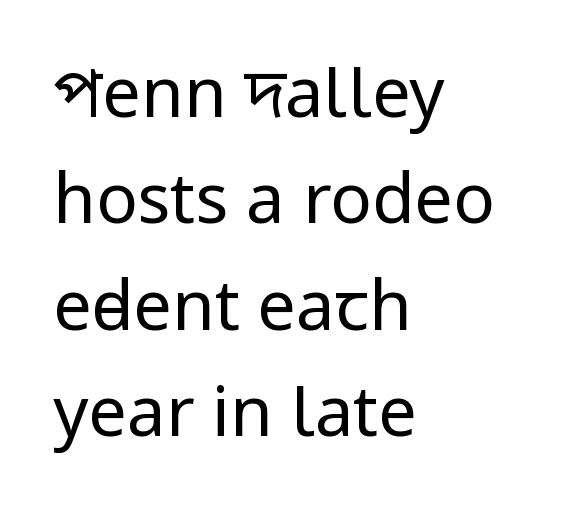
Q: Is the text bold? A: No.
Q: Is the text italic (slanted)? A: No, it is upright.
Q: Is the typeface a serif or a sans-serif typeface? A: Sans-serif.
Q: Is the text underlined? A: No.
Q: How is the paragraph aligned? A: Left-aligned.
Q: Is the spacing between letters normal or unusually wide? A: Normal.
Q: Is the spacing between lines tight, normal or loose? A: Normal.
Q: Width (condensed, normal, or wide)? A: Condensed.
Q: Stroke contrast? A: Low.
Q: x-height? A: Large.
Q: Monospaced? A: No.
